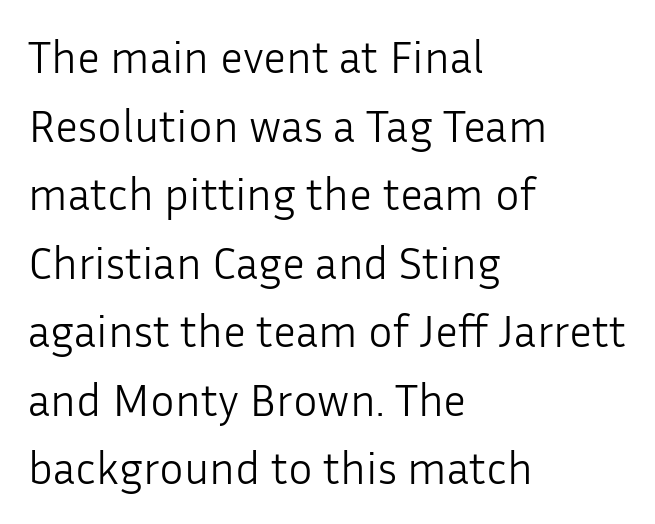
Q: Is the text bold? A: No.
Q: Is the text italic (slanted)? A: No, it is upright.
Q: Is the typeface a serif or a sans-serif typeface? A: Sans-serif.
Q: Is the text underlined? A: No.
Q: How is the paragraph aligned? A: Left-aligned.
Q: Is the spacing between letters normal or unusually wide? A: Normal.
Q: Is the spacing between lines tight, normal or loose? A: Normal.
Q: Width (condensed, normal, or wide)? A: Normal.
Q: Stroke contrast? A: Low.
Q: x-height? A: Medium.
Q: Monospaced? A: No.
